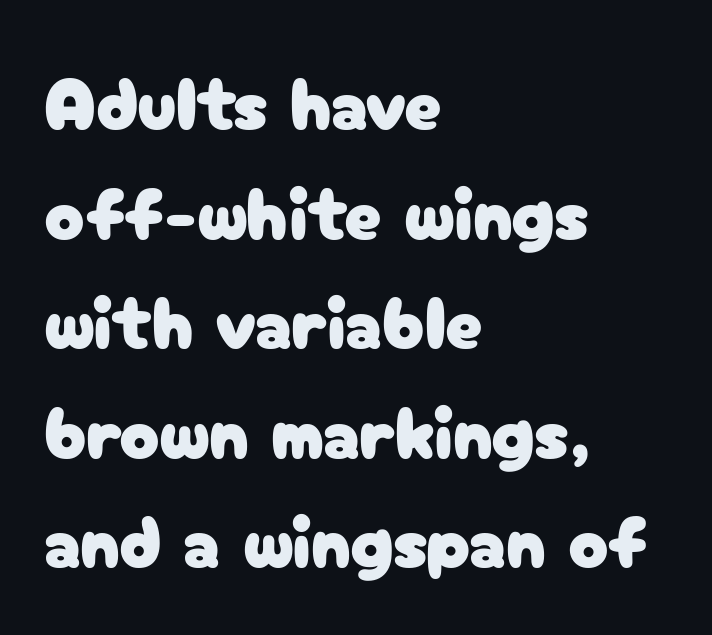
Posture: upright roman. You could not count columns in this text — the font is proportionally spaced. Is the letter spacing exaggerated? No — it looks like the ordinary default. The text was rendered using a sans face with plain stroke endings.
